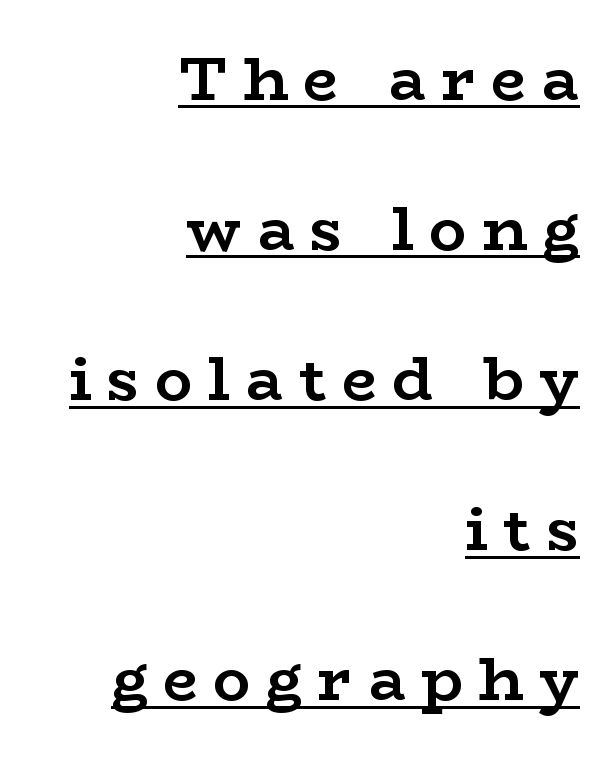
The letters carry serifs — small finishing strokes at the ends of their stems. All the whitespace from short lines collects on the left. Check the space under the baseline: a stroke is drawn there. This is the regular roman posture of the typeface. The letterforms stand isolated, each surrounded by extra space.
